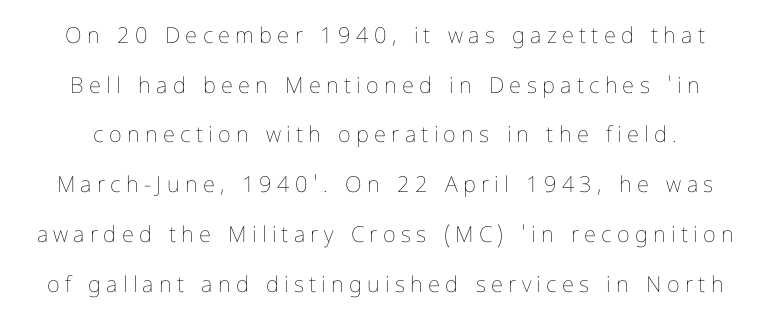
{"italic": "no", "bold": "no", "underline": "no", "line_spacing": "loose", "line_spacing_ratio": 2.26, "letter_spacing": "wide", "letter_spacing_em": 0.24, "glyph_px": 22}
